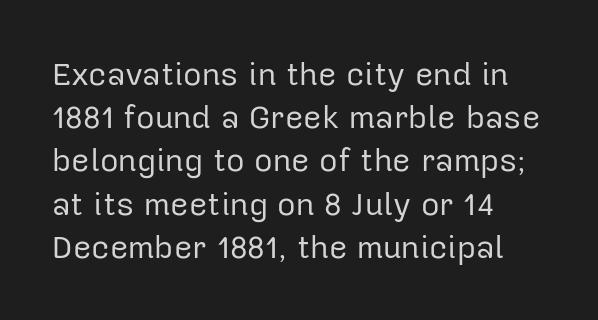
{"serif": "no", "italic": "no", "bold": "no", "weight": "regular", "width": "normal", "stroke_contrast": "low", "x_height": "medium", "monospaced": "no", "underline": "no", "align": "left", "line_spacing": "normal", "line_spacing_ratio": 1.35, "letter_spacing": "normal", "letter_spacing_em": 0.0, "glyph_px": 32}
